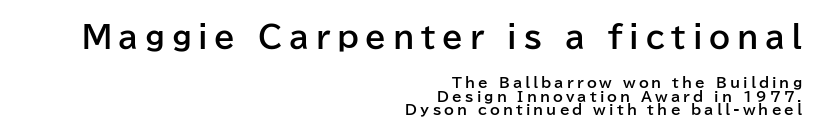
Q: Is the text bold? A: Yes.
Q: Is the text italic (slanted)? A: No, it is upright.
Q: Is the typeface a serif or a sans-serif typeface? A: Sans-serif.
Q: Is the text underlined? A: No.
Q: How is the paragraph aligned? A: Right-aligned.
Q: Is the spacing between letters normal or unusually wide? A: Unusually wide.
Q: Is the spacing between lines tight, normal or loose? A: Tight.
Q: Which block of text is set in a larger size, the first (top) or the second (bottom)? A: The first (top) one.
Q: Width (condensed, normal, or wide)? A: Normal.
Q: Stroke contrast? A: Low.
Q: x-height? A: Medium.
Q: Monospaced? A: No.
